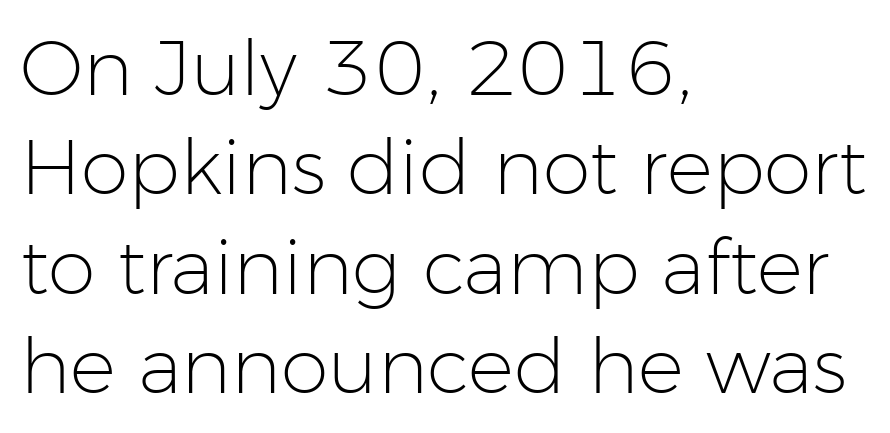
The typesetter chose a ragged-right arrangement here. Whoever set this chose a conventional vertical rhythm. These lines are rendered in a variable-pitch font. Does the type have serifs? No, each stem ends abruptly. The tracking reads as untouched default to a designer's eye. The typography opts for an upright posture over an oblique one.
